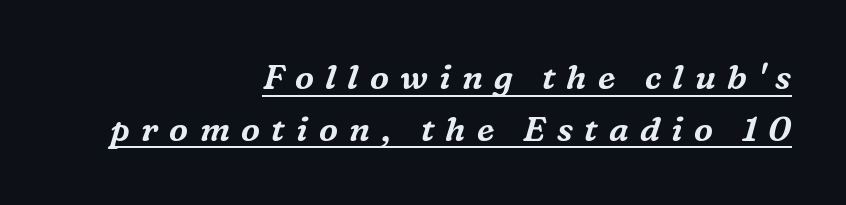
{"serif": "yes", "italic": "yes", "lean": "right", "slant_degrees": 16, "width": "normal", "stroke_contrast": "medium", "x_height": "medium", "monospaced": "no", "underline": "yes", "align": "right", "line_spacing": "normal", "line_spacing_ratio": 1.52, "letter_spacing": "wide", "letter_spacing_em": 0.33, "glyph_px": 34}
